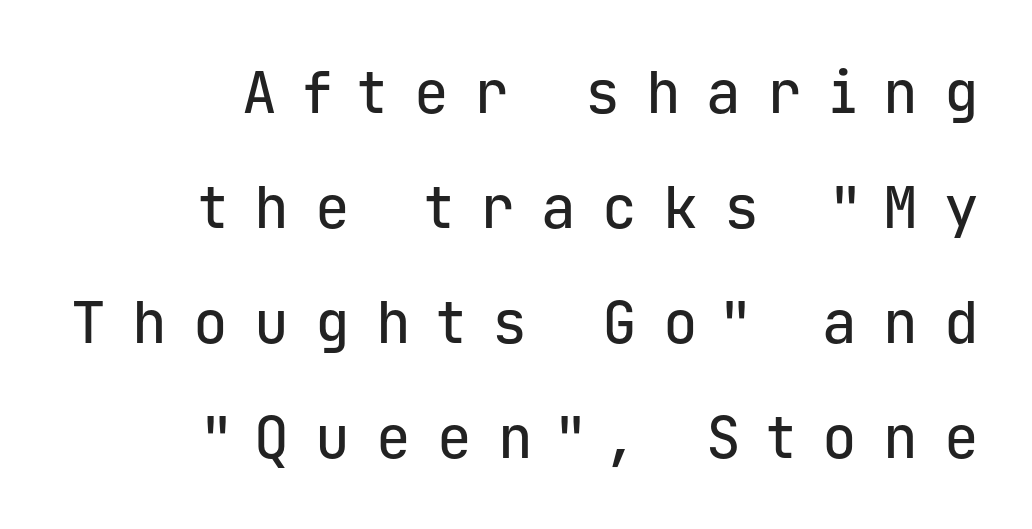
Q: Is the text italic (slanted)? A: No, it is upright.
Q: Is the typeface a serif or a sans-serif typeface? A: Sans-serif.
Q: Is the text underlined? A: No.
Q: How is the paragraph aligned? A: Right-aligned.
Q: Is the spacing between letters normal or unusually wide? A: Unusually wide.
Q: Is the spacing between lines tight, normal or loose? A: Loose.
Q: Width (condensed, normal, or wide)? A: Normal.
Q: Stroke contrast? A: Low.
Q: x-height? A: Medium.
Q: Monospaced? A: Yes.
